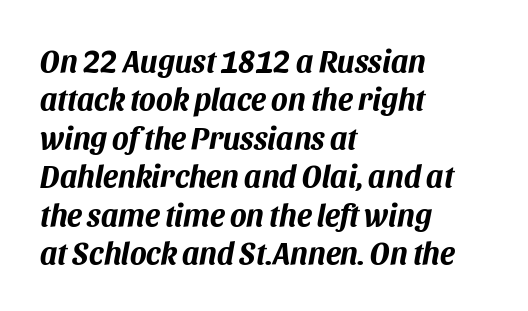
The typesetter chose a ragged-right arrangement here. The typography opts for an oblique posture over an upright one. These words are printed bold, with thick strokes throughout. In terms of letterspacing, this is plain default setting. A clean baseline with only descenders dipping below it. The rendering uses natural spacing where letterforms have individual widths.
